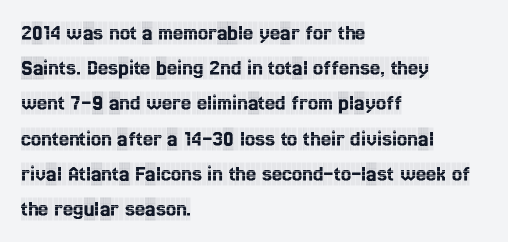
The designer left line spacing at the default. The face used here is rendered with its standard letterfit. The letters stand upright; this is a roman face. The rag falls on the right side of this text block. The words here are not underlined.
